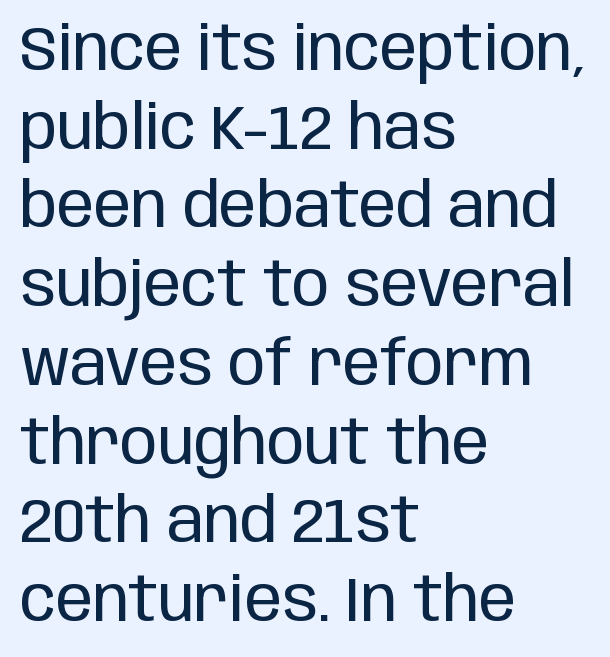
Q: Is the text bold? A: No.
Q: Is the text italic (slanted)? A: No, it is upright.
Q: Is the typeface a serif or a sans-serif typeface? A: Sans-serif.
Q: Is the text underlined? A: No.
Q: How is the paragraph aligned? A: Left-aligned.
Q: Is the spacing between letters normal or unusually wide? A: Normal.
Q: Is the spacing between lines tight, normal or loose? A: Normal.
Q: Width (condensed, normal, or wide)? A: Condensed.
Q: Stroke contrast? A: Low.
Q: x-height? A: Large.
Q: Monospaced? A: No.
